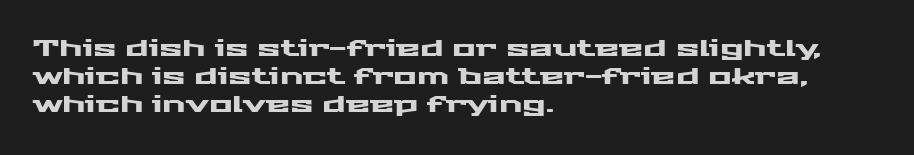
Q: Is the text italic (slanted)? A: No, it is upright.
Q: Is the text underlined? A: No.
Q: How is the paragraph aligned? A: Left-aligned.
Q: Is the spacing between letters normal or unusually wide? A: Normal.
Q: Is the spacing between lines tight, normal or loose? A: Normal.
